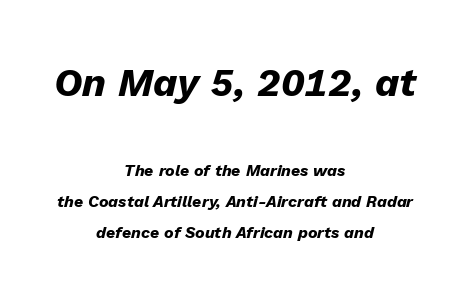
The image shows 39 px heavy type, italic (leaning right); set centered, loose line spacing (1.92x), normal letter spacing, not underlined; the first (top) block is 2.44x larger; low stroke contrast and a medium x-height.
